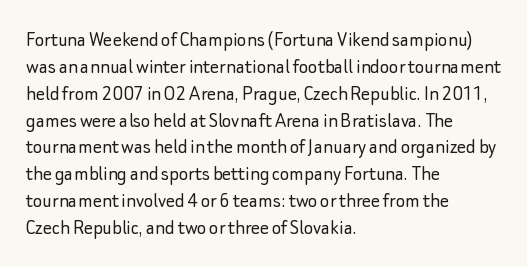
Q: Is the text bold? A: No.
Q: Is the text italic (slanted)? A: No, it is upright.
Q: Is the text underlined? A: No.
Q: How is the paragraph aligned? A: Left-aligned.
Q: Is the spacing between letters normal or unusually wide? A: Normal.
